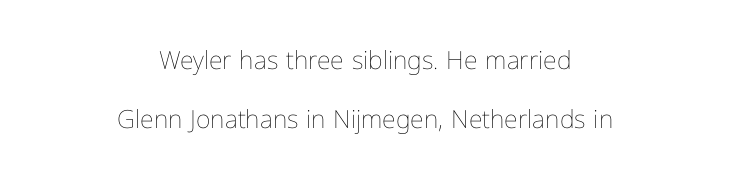
Look at the tracking — it's just the regular setting, nothing added. No chunkiness to these letters — they're not bold. Descenders hang freely into open space. This sample is center-justified, so both line endings float freely.
